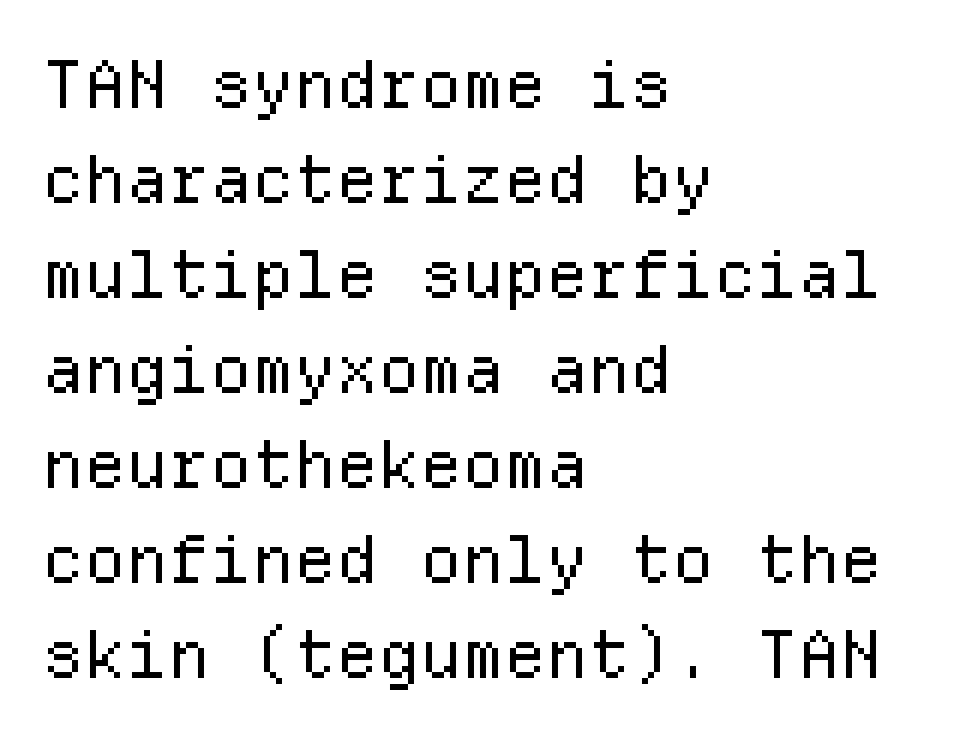
The type sits square on the baseline with zero lean. This rendering employs a face without finishing strokes, i.e., a sans-serif. Letter spacing: default. Each letter, wide or thin by design, is forced into the same width here.
